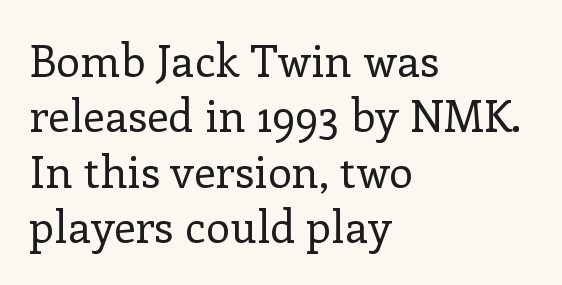
{"serif": "yes", "italic": "no", "bold": "no", "weight": "regular", "width": "normal", "stroke_contrast": "low", "x_height": "medium", "monospaced": "no", "underline": "no", "align": "left", "line_spacing": "normal", "line_spacing_ratio": 1.26, "letter_spacing": "normal", "letter_spacing_em": 0.0, "glyph_px": 44}
